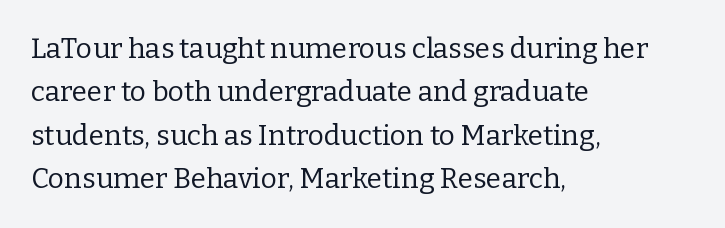
The image shows 28 px regular-weight serif type, upright; set left-aligned, normal line spacing (1.55x), normal letter spacing, not underlined; low stroke contrast and a medium x-height.
